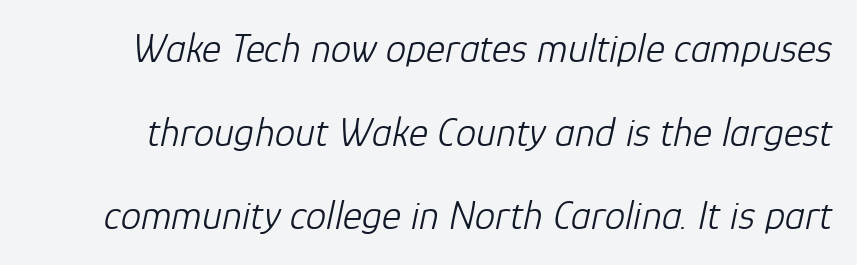
{"italic": "yes", "lean": "right", "slant_degrees": 12, "bold": "no", "weight": "light", "width": "normal", "stroke_contrast": "low", "x_height": "medium", "monospaced": "no", "underline": "no", "line_spacing": "loose", "line_spacing_ratio": 2.04, "letter_spacing": "normal", "letter_spacing_em": 0.0, "glyph_px": 41}
